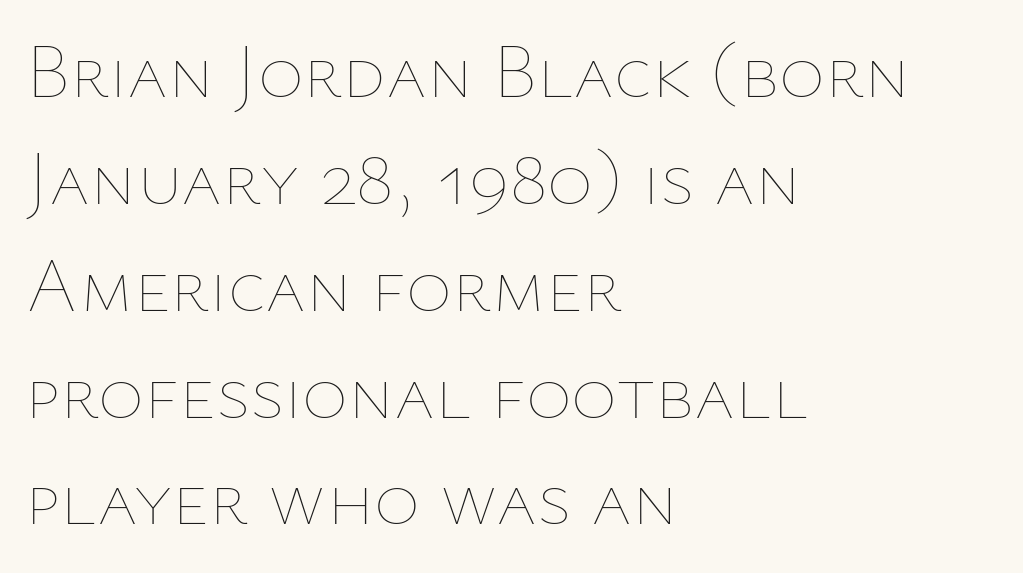
{"italic": "no", "bold": "no", "weight": "thin", "width": "normal", "stroke_contrast": "low", "x_height": "medium", "monospaced": "no", "underline": "no", "align": "left", "line_spacing": "normal", "line_spacing_ratio": 1.37, "letter_spacing": "normal", "letter_spacing_em": 0.0, "glyph_px": 78}
